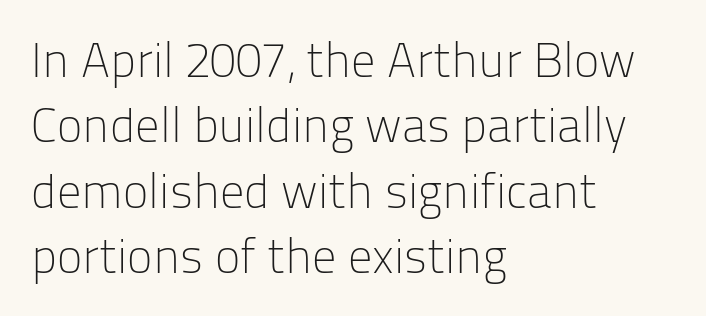
{"serif": "no", "italic": "no", "bold": "no", "weight": "light", "width": "normal", "stroke_contrast": "low", "x_height": "medium", "monospaced": "no", "underline": "no", "align": "left", "line_spacing": "normal", "line_spacing_ratio": 1.36, "letter_spacing": "normal", "letter_spacing_em": 0.0, "glyph_px": 48}
